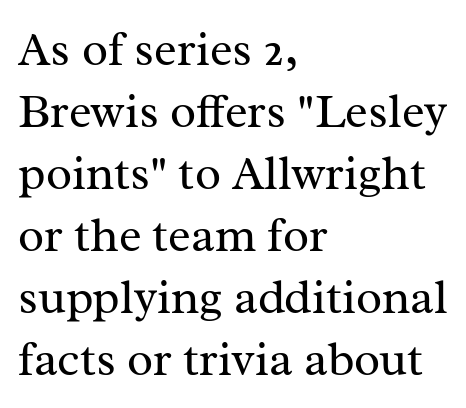
Stem width sits at or under what a default text font uses. Nobody touched the tracking dial on this one. Style check: upright. You could not count columns in this text — the font is proportionally spaced.
